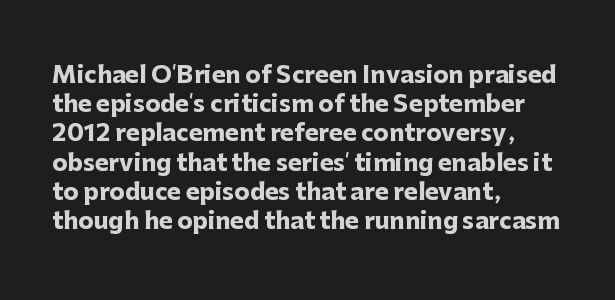
Is the block centered? No — it sits flush against the left margin. Strong, thick strokes mark this as bold type. Plain, unruled lines of type. Nothing unusual about the tracking: characters are spaced as the font intends. When letters stand straight like this, we call the style roman or upright. One glance says typical: line gaps are just what's usual.
